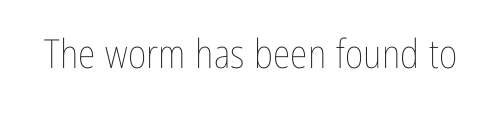
Q: Is the text bold? A: No.
Q: Is the text italic (slanted)? A: No, it is upright.
Q: Is the text underlined? A: No.
Q: Is the spacing between letters normal or unusually wide? A: Normal.
Q: Width (condensed, normal, or wide)? A: Condensed.
Q: Stroke contrast? A: Low.
Q: x-height? A: Medium.
Q: Monospaced? A: No.
